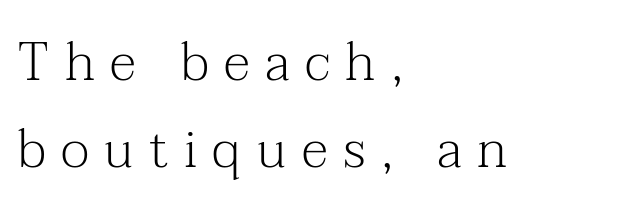
The image shows 53 px light serif type, upright; set left-aligned, normal line spacing (1.65x), unusually wide letter spacing (+0.29 em), not underlined; medium stroke contrast and a medium x-height.
